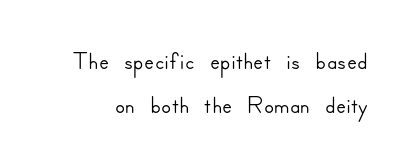
Standard letterfit; no display-style spreading of the glyphs. The specimen omits any rule beneath the text block's lines. Do the characters align in a grid? No, the font is proportional. No feet cap the strokes, marking this as sans-serif type.
